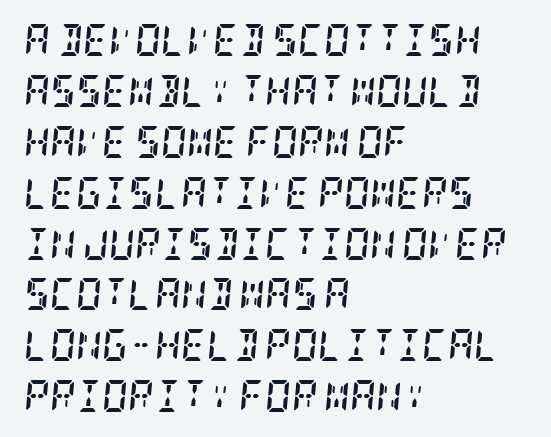
{"serif": "yes", "italic": "yes", "lean": "right", "slant_degrees": 5, "bold": "yes", "weight": "semibold", "width": "condensed", "stroke_contrast": "low", "x_height": "large", "underline": "no", "align": "left", "line_spacing": "normal", "line_spacing_ratio": 1.59, "letter_spacing": "normal", "letter_spacing_em": 0.0, "glyph_px": 32}
